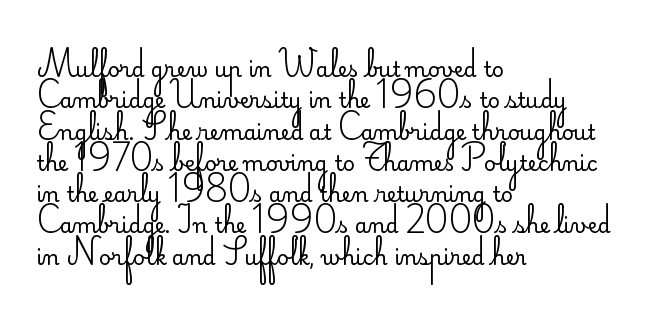
{"italic": "no", "bold": "no", "underline": "no", "align": "left", "line_spacing": "normal", "line_spacing_ratio": 1.49, "letter_spacing": "normal", "letter_spacing_em": 0.0, "glyph_px": 21}
